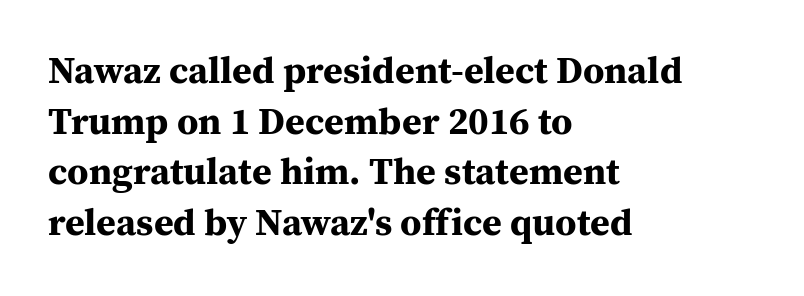
The font family rendered here belongs to the serif group. A typesetter would call this proportional, since set widths differ per character. Emphasis by weight is at full strength: bold. The vertical gap from one line to the next is medium.
